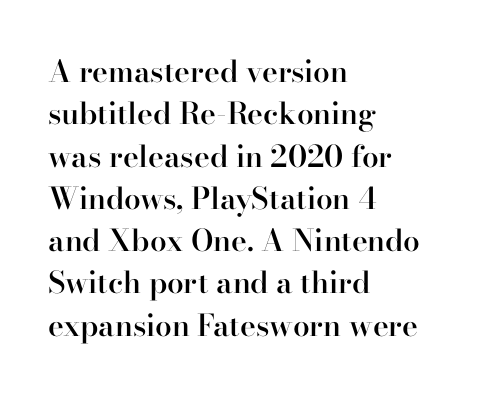
The image shows 30 px semibold serif type, upright; set left-aligned, normal line spacing (1.41x), normal letter spacing, not underlined; high stroke contrast and a small x-height.
